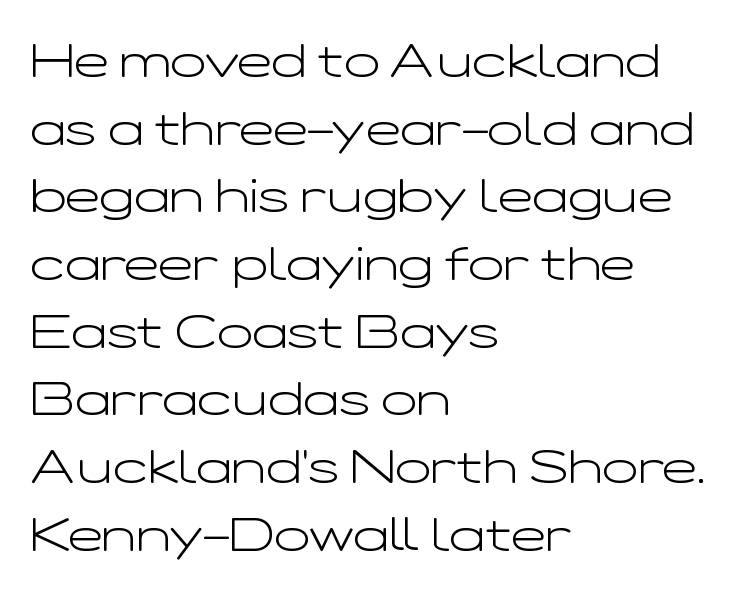
The image shows 47 px light, wide sans-serif type, upright; set left-aligned, normal line spacing (1.44x), normal letter spacing, not underlined; low stroke contrast and a medium x-height.
